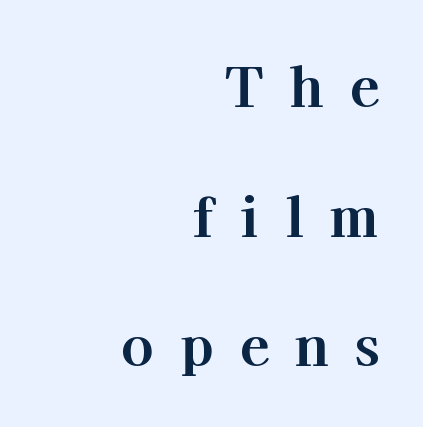
Q: Is the text bold? A: Yes.
Q: Is the text italic (slanted)? A: No, it is upright.
Q: Is the typeface a serif or a sans-serif typeface? A: Serif.
Q: Is the text underlined? A: No.
Q: How is the paragraph aligned? A: Right-aligned.
Q: Is the spacing between letters normal or unusually wide? A: Unusually wide.
Q: Is the spacing between lines tight, normal or loose? A: Loose.
Q: Width (condensed, normal, or wide)? A: Normal.
Q: Stroke contrast? A: High.
Q: x-height? A: Medium.
Q: Monospaced? A: No.
